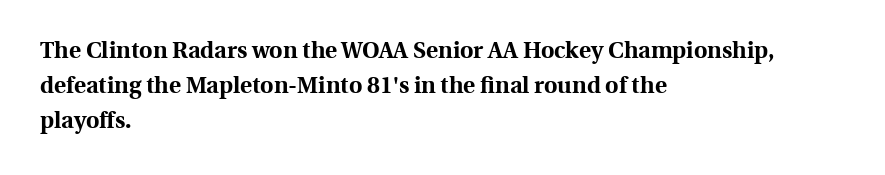
Q: Is the text bold? A: Yes.
Q: Is the text italic (slanted)? A: No, it is upright.
Q: Is the text underlined? A: No.
Q: How is the paragraph aligned? A: Left-aligned.
Q: Is the spacing between letters normal or unusually wide? A: Normal.
Q: Is the spacing between lines tight, normal or loose? A: Normal.
